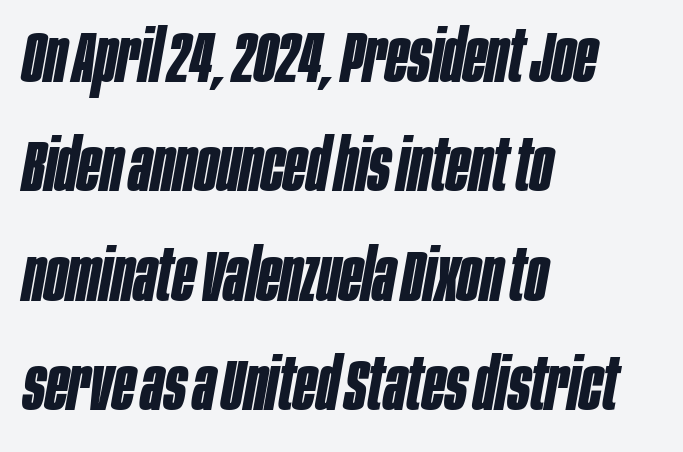
The image shows 73 px bold, condensed type, italic (leaning right); set left-aligned, normal line spacing (1.5x), normal letter spacing, not underlined; low stroke contrast and a large x-height.
